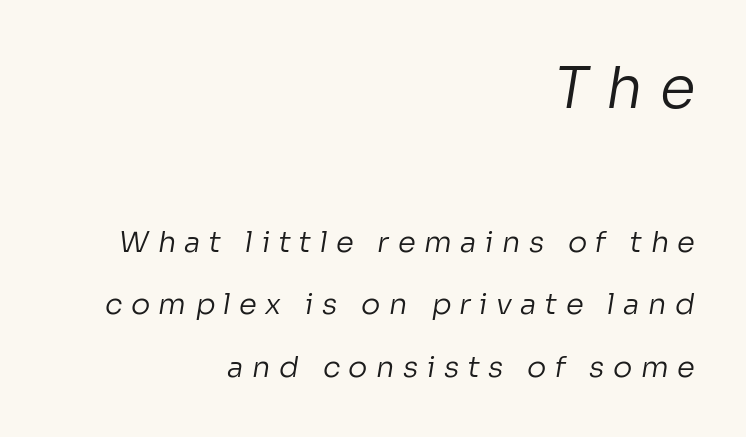
The image shows 58 px regular-weight sans-serif type; set right-aligned, loose line spacing (2.16x), unusually wide letter spacing (+0.29 em), not underlined; the first (top) block is 2.0x larger; low stroke contrast and a medium x-height.
